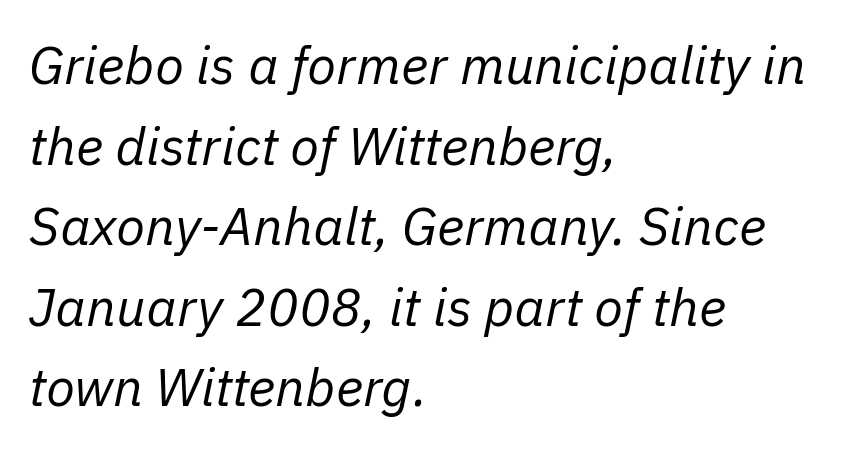
The image shows 53 px regular-weight type, italic (leaning right); set left-aligned, normal line spacing (1.52x), normal letter spacing, not underlined; low stroke contrast and a medium x-height.
